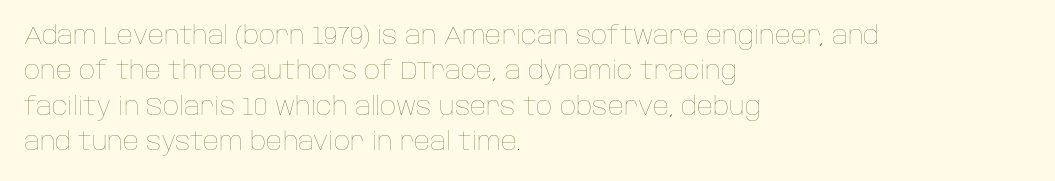
The image shows 25 px text type, upright; set left-aligned, normal line spacing (1.42x), normal letter spacing, not underlined.
